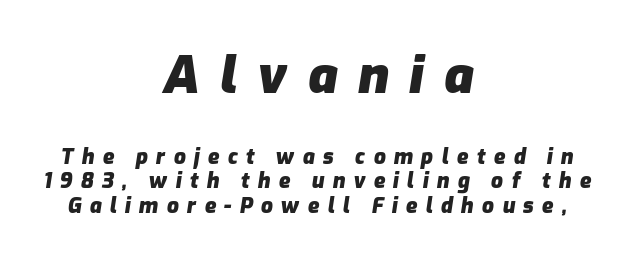
Q: Is the text bold? A: Yes.
Q: Is the text italic (slanted)? A: Yes, it leans right by about 9 degrees.
Q: Is the text underlined? A: No.
Q: How is the paragraph aligned? A: Centered.
Q: Is the spacing between letters normal or unusually wide? A: Unusually wide.
Q: Which block of text is set in a larger size, the first (top) or the second (bottom)? A: The first (top) one.
Q: Width (condensed, normal, or wide)? A: Normal.
Q: Stroke contrast? A: Low.
Q: x-height? A: Medium.
Q: Monospaced? A: No.
